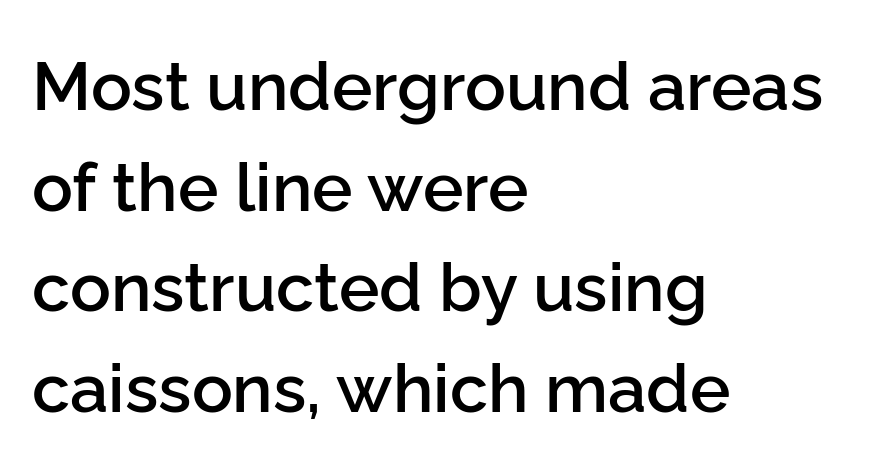
{"serif": "no", "italic": "no", "bold": "semi", "weight": "semibold", "width": "normal", "stroke_contrast": "low", "x_height": "medium", "monospaced": "no", "underline": "no", "align": "left", "line_spacing": "normal", "line_spacing_ratio": 1.48, "letter_spacing": "normal", "letter_spacing_em": 0.0, "glyph_px": 68}
